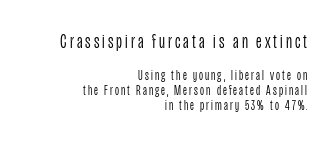
{"italic": "no", "bold": "no", "underline": "no", "align": "right", "line_spacing": "tight", "line_spacing_ratio": 1.06, "larger_block": "first", "size_ratio": 1.43, "glyph_px": 20}
